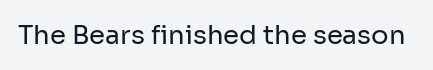
Q: Is the text bold? A: No.
Q: Is the text italic (slanted)? A: No, it is upright.
Q: Is the text underlined? A: No.
Q: Is the spacing between letters normal or unusually wide? A: Normal.
